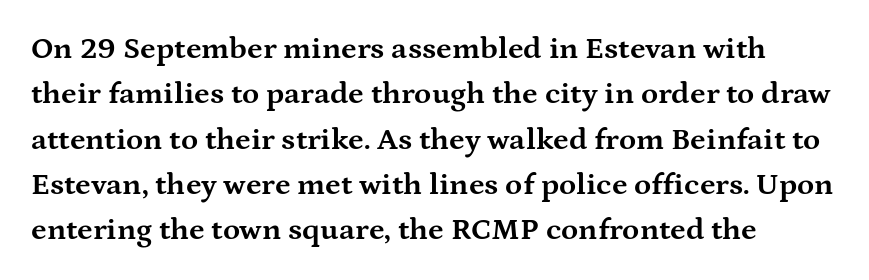
Q: Is the text bold? A: Yes.
Q: Is the text italic (slanted)? A: No, it is upright.
Q: Is the typeface a serif or a sans-serif typeface? A: Serif.
Q: Is the text underlined? A: No.
Q: How is the paragraph aligned? A: Left-aligned.
Q: Is the spacing between letters normal or unusually wide? A: Normal.
Q: Is the spacing between lines tight, normal or loose? A: Normal.
Q: Width (condensed, normal, or wide)? A: Wide.
Q: Stroke contrast? A: Medium.
Q: x-height? A: Medium.
Q: Monospaced? A: No.
